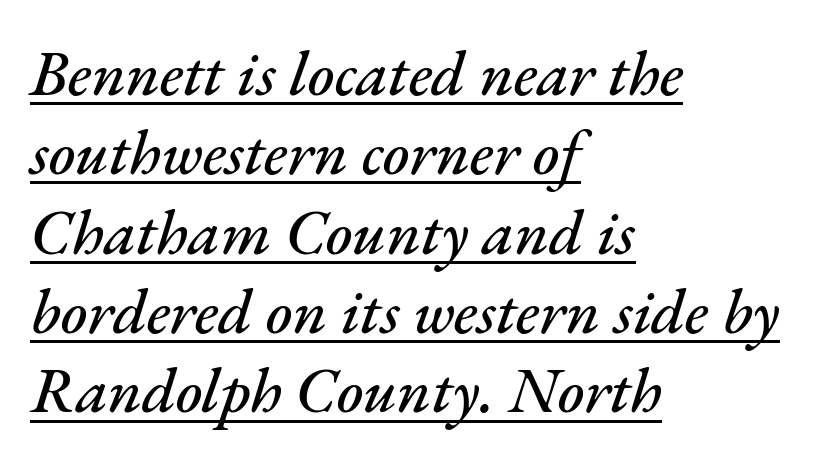
{"italic": "yes", "lean": "right", "slant_degrees": 17, "width": "normal", "stroke_contrast": "medium", "x_height": "small", "monospaced": "no", "underline": "yes", "align": "left", "line_spacing_ratio": 1.24, "letter_spacing": "normal", "letter_spacing_em": 0.0, "glyph_px": 64}
